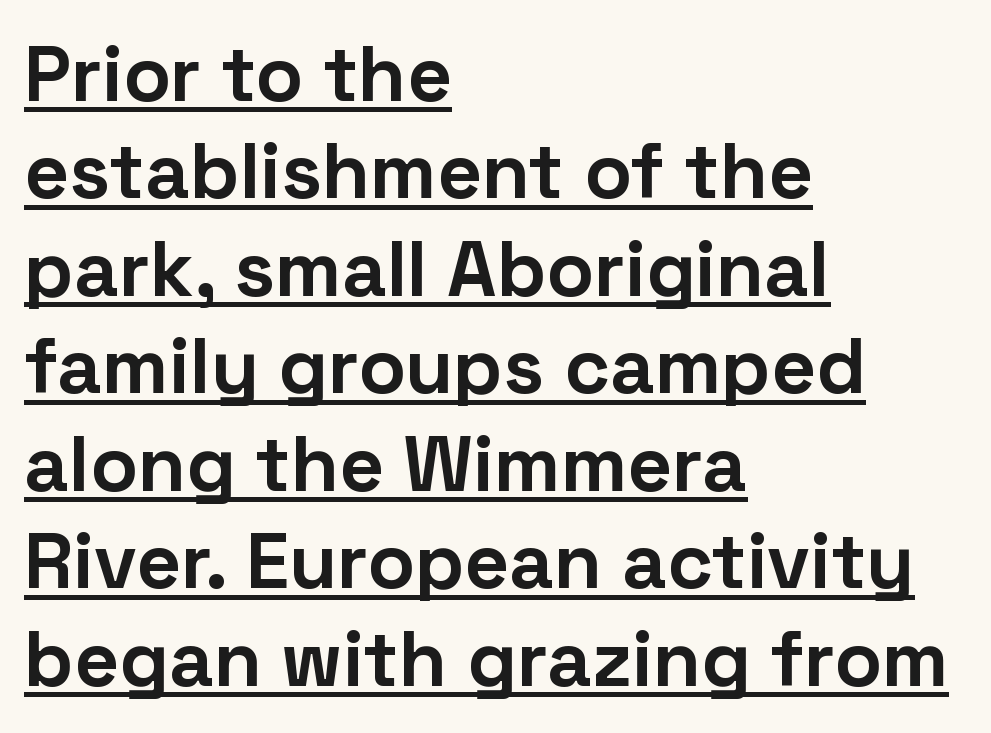
The image shows 78 px bold sans-serif type, upright; set left-aligned, normal line spacing (1.25x), normal letter spacing, underlined; low stroke contrast and a medium x-height.
